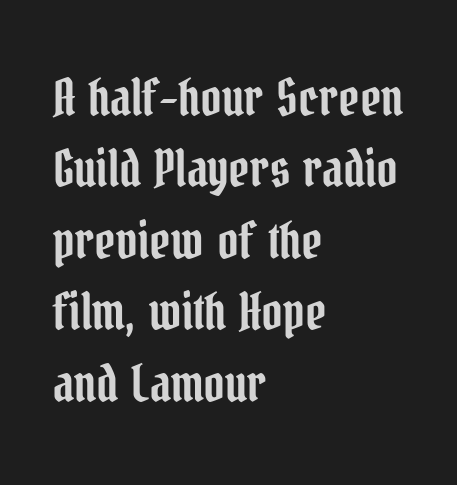
{"serif": "yes", "italic": "no", "width": "condensed", "stroke_contrast": "low", "x_height": "medium", "monospaced": "no", "underline": "no", "align": "left", "line_spacing": "normal", "line_spacing_ratio": 1.4, "letter_spacing": "normal", "letter_spacing_em": 0.0, "glyph_px": 51}
